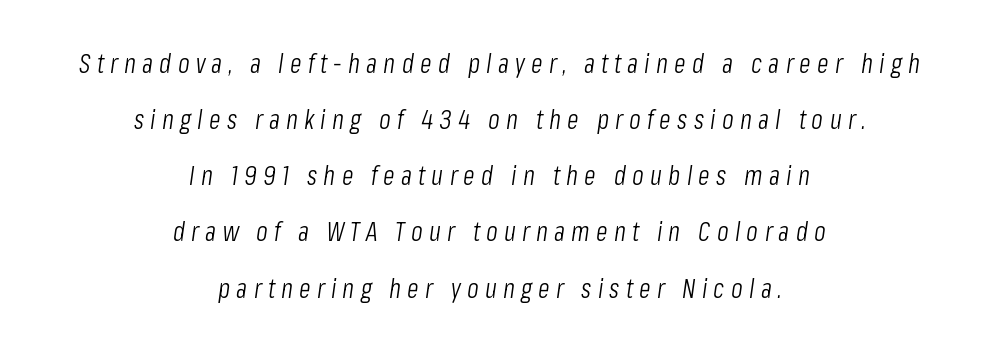
Q: Is the text bold? A: No.
Q: Is the text italic (slanted)? A: Yes, it leans right by about 8 degrees.
Q: Is the text underlined? A: No.
Q: How is the paragraph aligned? A: Centered.
Q: Is the spacing between letters normal or unusually wide? A: Unusually wide.
Q: Is the spacing between lines tight, normal or loose? A: Loose.
